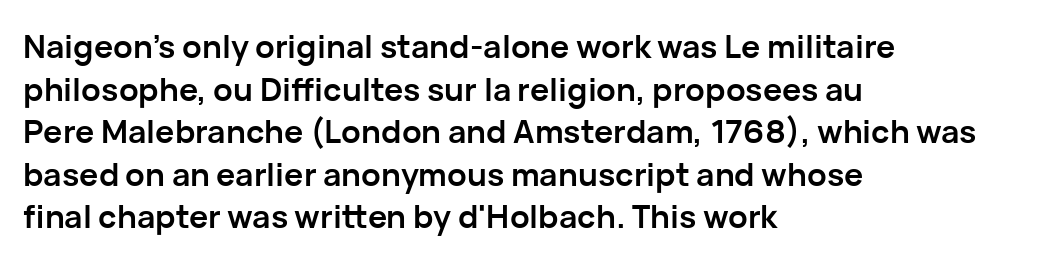
Q: Is the text bold? A: Yes.
Q: Is the text italic (slanted)? A: No, it is upright.
Q: Is the typeface a serif or a sans-serif typeface? A: Sans-serif.
Q: Is the text underlined? A: No.
Q: How is the paragraph aligned? A: Left-aligned.
Q: Is the spacing between letters normal or unusually wide? A: Normal.
Q: Is the spacing between lines tight, normal or loose? A: Normal.
Q: Width (condensed, normal, or wide)? A: Normal.
Q: Stroke contrast? A: Low.
Q: x-height? A: Medium.
Q: Monospaced? A: No.
